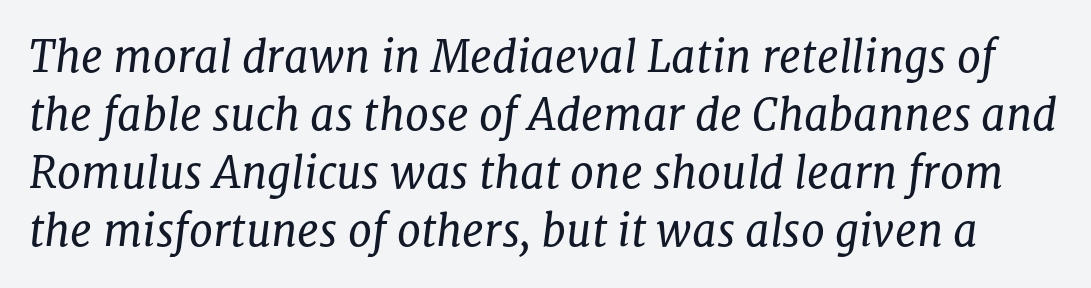
Q: Is the text bold? A: No.
Q: Is the text italic (slanted)? A: Yes, it leans right by about 8 degrees.
Q: Is the typeface a serif or a sans-serif typeface? A: Serif.
Q: Is the text underlined? A: No.
Q: Is the spacing between letters normal or unusually wide? A: Normal.
Q: Is the spacing between lines tight, normal or loose? A: Normal.
Q: Width (condensed, normal, or wide)? A: Normal.
Q: Stroke contrast? A: Low.
Q: x-height? A: Medium.
Q: Monospaced? A: No.
